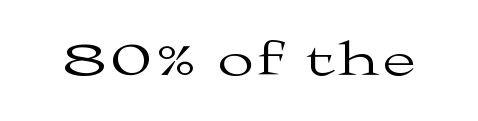
{"serif": "yes", "italic": "no", "bold": "no", "weight": "regular", "width": "wide", "stroke_contrast": "medium", "x_height": "medium", "monospaced": "no", "underline": "no", "glyph_px": 47}
